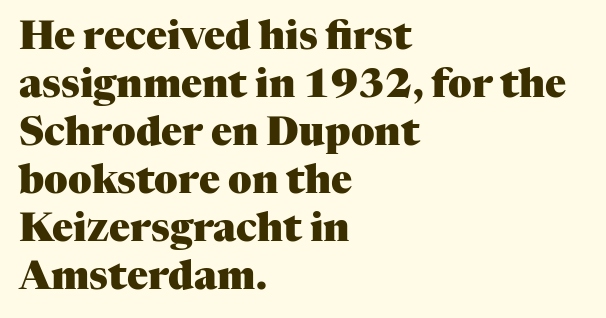
{"serif": "yes", "italic": "no", "bold": "yes", "weight": "heavy", "width": "normal", "stroke_contrast": "medium", "x_height": "medium", "monospaced": "no", "underline": "no", "align": "left", "line_spacing_ratio": 1.23, "letter_spacing": "normal", "letter_spacing_em": 0.0, "glyph_px": 39}
